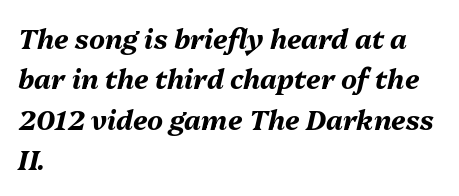
Bold? Absolutely — the strokes are thick and heavy. Nothing unusual about the tracking: characters are spaced as the font intends. What's the leading like? Ordinary, nothing unusual. Unmarked baselines from the first word to the last.
